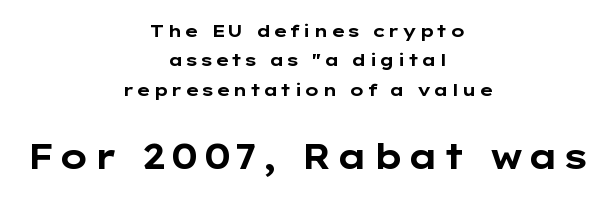
Character widths vary here, with narrow letters taking less room than wide ones. The paragraph shown floats in the horizontal middle. Serifs: no, the terminals of the letterforms are clean. Strokes here are thick enough to call this a true bold.
